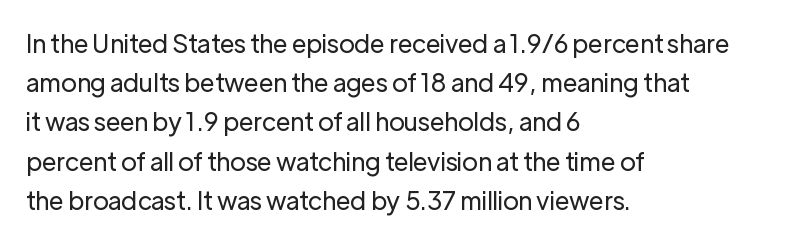
{"italic": "no", "bold": "no", "underline": "no", "align": "left", "line_spacing": "normal", "line_spacing_ratio": 1.57, "letter_spacing": "normal", "letter_spacing_em": 0.0, "glyph_px": 25}
